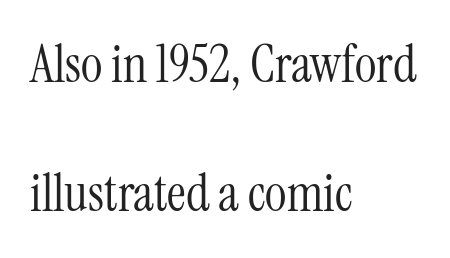
The image shows 52 px light, condensed serif type, upright; set left-aligned, loose line spacing (2.48x), normal letter spacing, not underlined; medium stroke contrast and a medium x-height.
